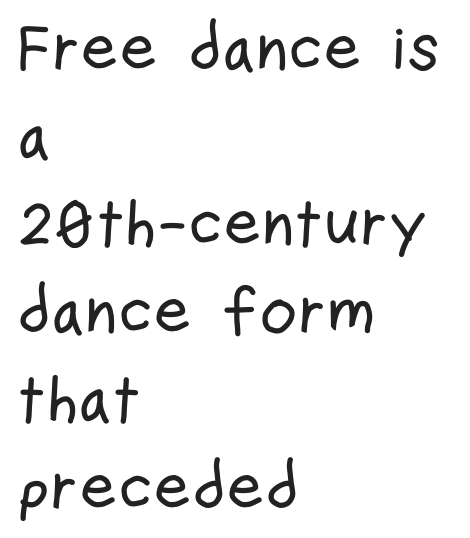
{"serif": "no", "italic": "no", "width": "condensed", "stroke_contrast": "low", "x_height": "medium", "monospaced": "no", "underline": "no", "align": "left", "line_spacing": "normal", "line_spacing_ratio": 1.35, "letter_spacing": "normal", "letter_spacing_em": 0.0, "glyph_px": 65}
